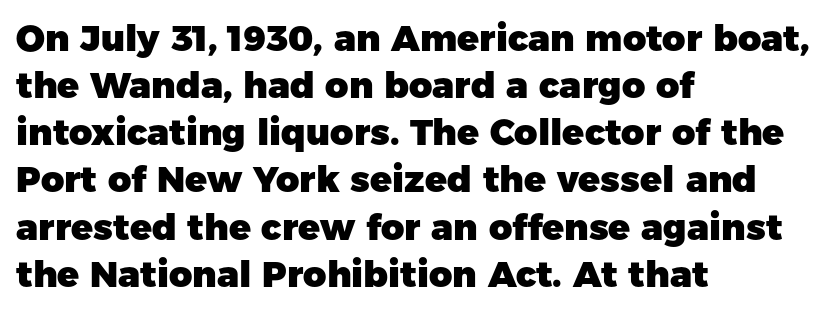
If you drew a line through each stem, it would be perfectly vertical. Chunky letters — that's bold for sure. One glance says typical: line gaps are just what's usual. All the whitespace from short lines collects on the right. Note the varied advance widths — an 'i' is clearly narrower than an 'm'. Default kerning and tracking; the words read as compact shapes.
